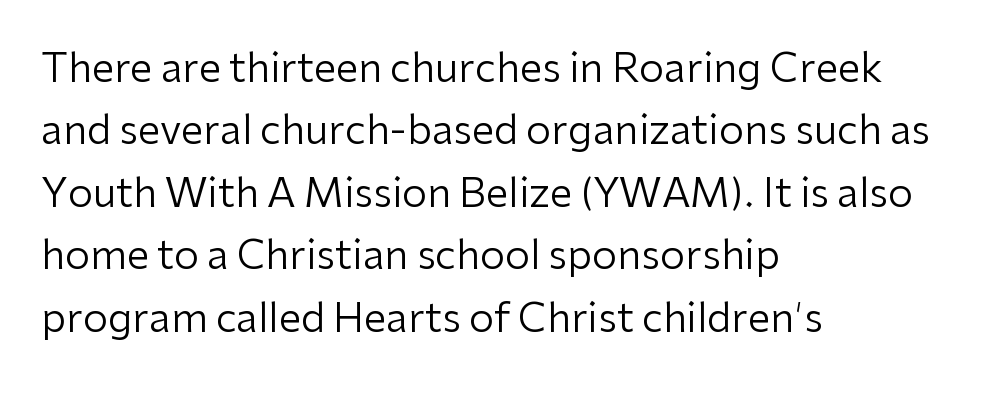
The image shows 40 px regular-weight sans-serif type, upright; set left-aligned, normal line spacing (1.56x), normal letter spacing, not underlined; low stroke contrast and a medium x-height.
